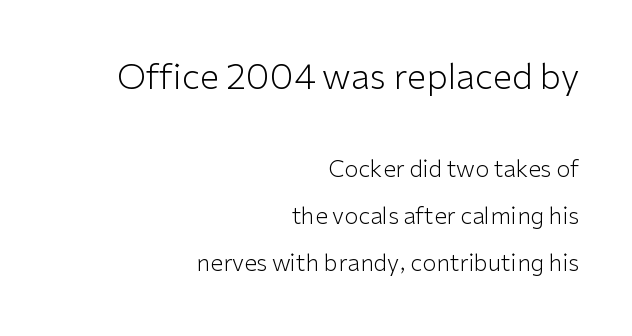
Q: Is the text bold? A: No.
Q: Is the text italic (slanted)? A: No, it is upright.
Q: Is the typeface a serif or a sans-serif typeface? A: Sans-serif.
Q: Is the text underlined? A: No.
Q: How is the paragraph aligned? A: Right-aligned.
Q: Is the spacing between letters normal or unusually wide? A: Normal.
Q: Is the spacing between lines tight, normal or loose? A: Loose.
Q: Which block of text is set in a larger size, the first (top) or the second (bottom)? A: The first (top) one.
Q: Width (condensed, normal, or wide)? A: Normal.
Q: Stroke contrast? A: Low.
Q: x-height? A: Medium.
Q: Monospaced? A: No.
